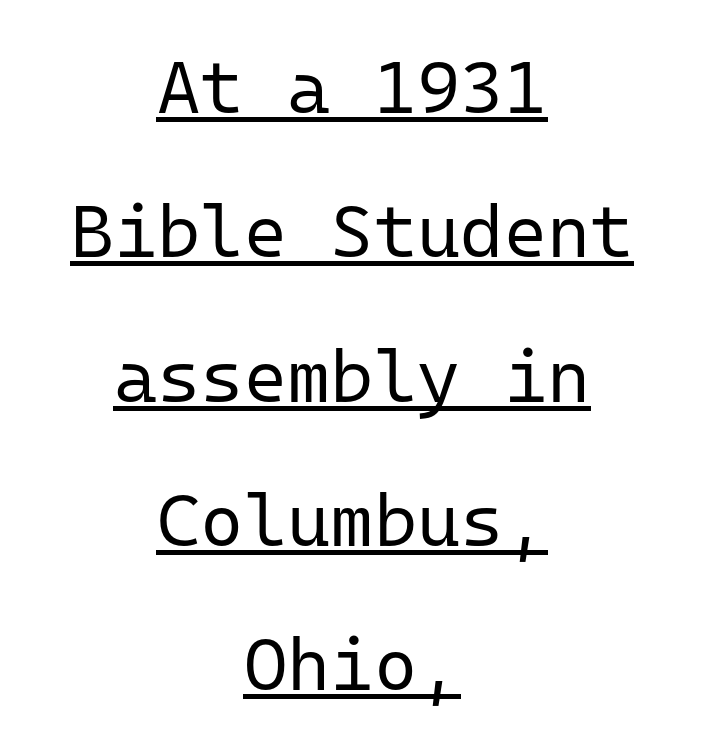
{"serif": "no", "italic": "no", "bold": "no", "weight": "regular", "width": "normal", "stroke_contrast": "low", "x_height": "medium", "monospaced": "yes", "underline": "yes", "align": "center", "line_spacing": "loose", "line_spacing_ratio": 1.95, "letter_spacing": "normal", "letter_spacing_em": 0.0, "glyph_px": 74}
